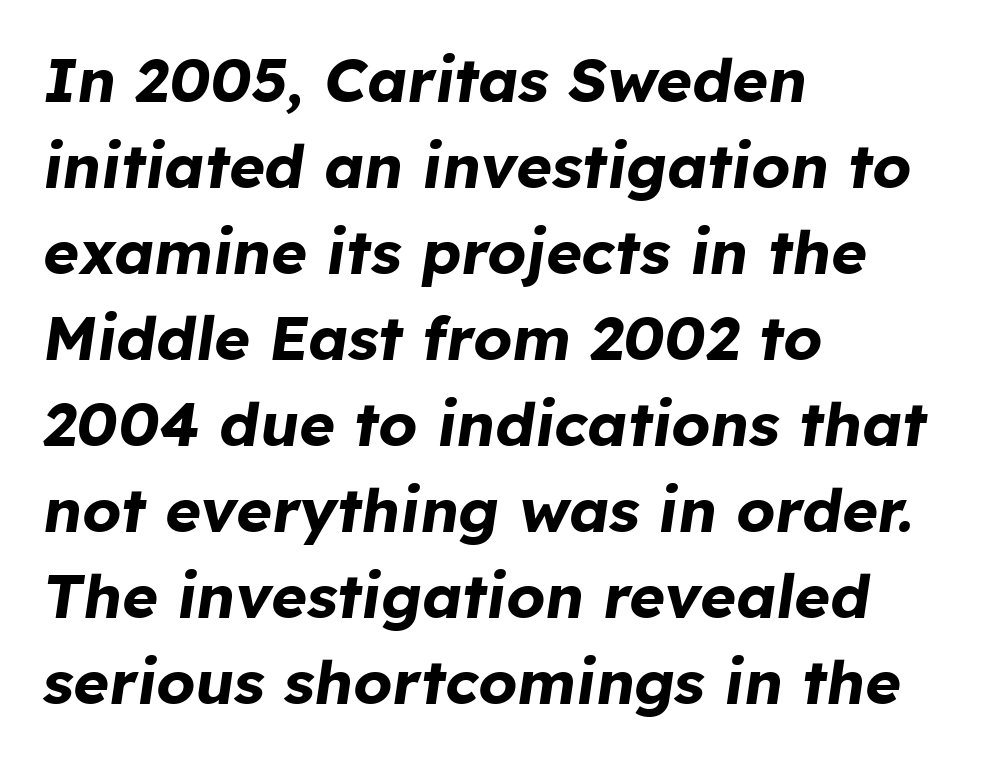
The image shows 61 px bold type, italic (leaning right); set left-aligned, normal line spacing (1.41x), normal letter spacing, not underlined; low stroke contrast and a medium x-height.
